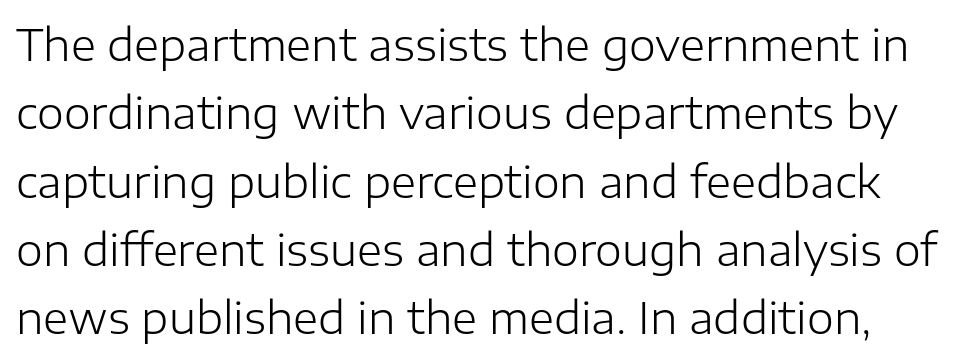
Q: Is the text bold? A: No.
Q: Is the text italic (slanted)? A: No, it is upright.
Q: Is the typeface a serif or a sans-serif typeface? A: Sans-serif.
Q: Is the text underlined? A: No.
Q: Is the spacing between letters normal or unusually wide? A: Normal.
Q: Is the spacing between lines tight, normal or loose? A: Normal.
Q: Width (condensed, normal, or wide)? A: Normal.
Q: Stroke contrast? A: Low.
Q: x-height? A: Medium.
Q: Monospaced? A: No.
